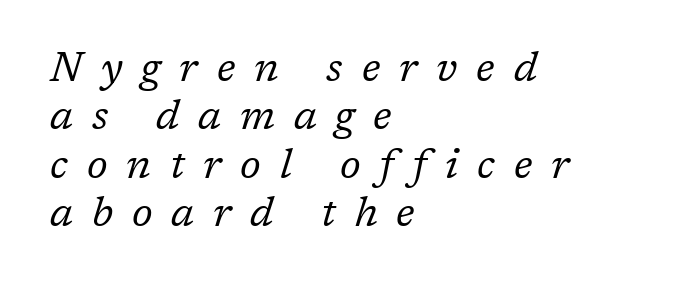
The whole block is typeset with a tilt. Varying glyph widths throughout — classic text-font behaviour. Note: serifs present on the glyphs. One-word summary of the alignment: left.
